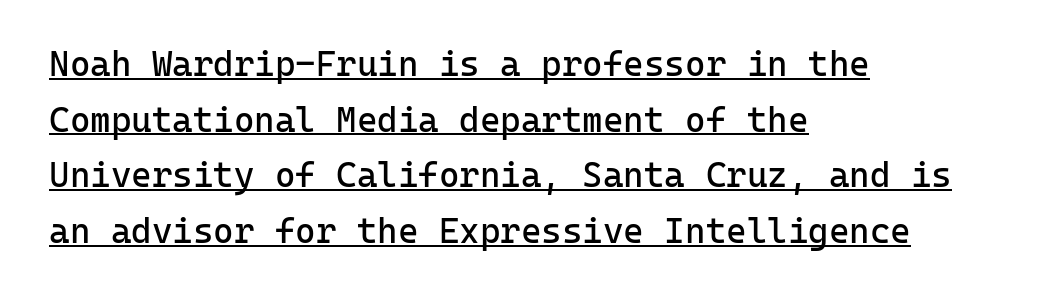
The image shows 35 px regular-weight sans-serif type, upright, monospaced; set left-aligned, normal line spacing (1.59x), normal letter spacing, underlined; low stroke contrast and a medium x-height.
